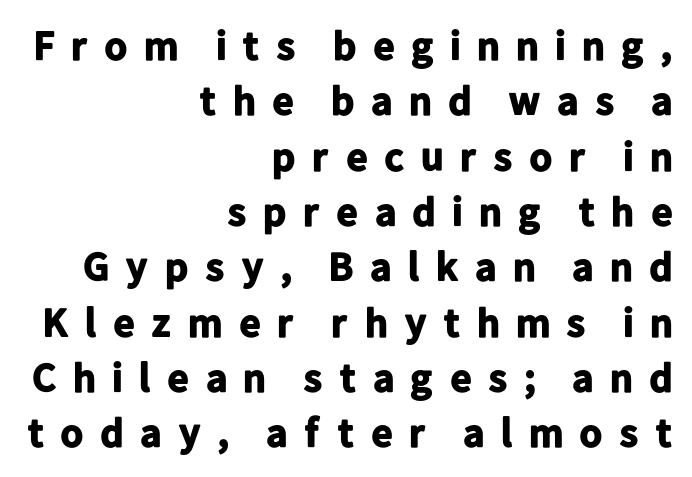
{"serif": "no", "italic": "no", "bold": "yes", "weight": "bold", "width": "normal", "stroke_contrast": "low", "x_height": "medium", "monospaced": "no", "underline": "no", "align": "right", "line_spacing": "normal", "line_spacing_ratio": 1.35, "letter_spacing": "wide", "letter_spacing_em": 0.34, "glyph_px": 41}
